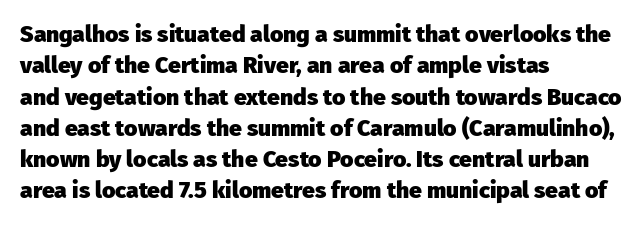
If you drew a line through each stem, it would be perfectly vertical. The face used here has the dense, thick strokes of a bold. All the whitespace from short lines collects on the right. Observe the ordinary spacing: letters are neighbours, not strangers. Rule under the text: the space is simply empty.
